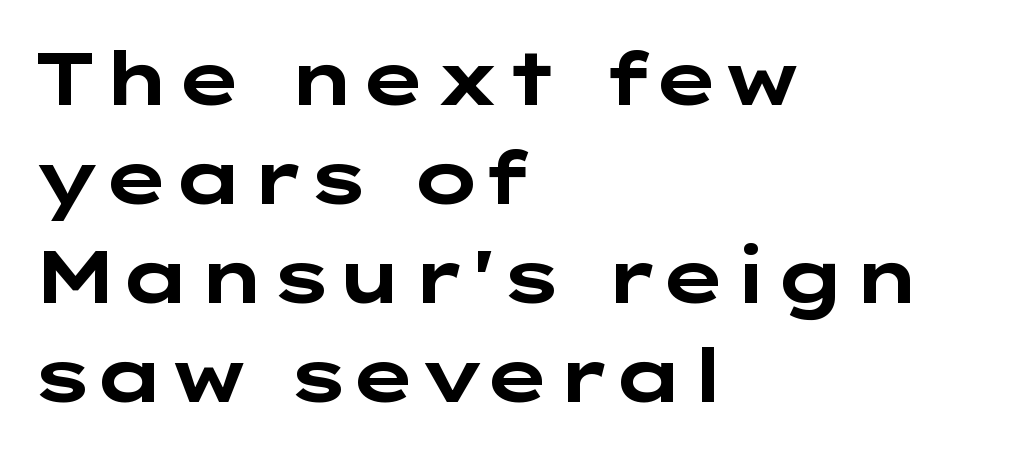
Just letters on the line, the space beneath them empty. The type sits square on the baseline with zero lean. Compared with a centered layout, this one pins lines to the left instead. I'd describe the lettering as bold — thick and assertive.
